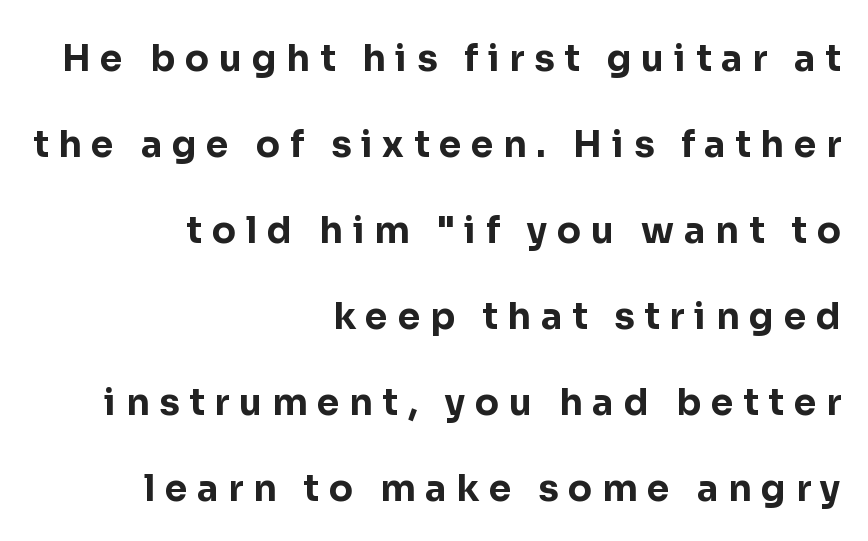
{"serif": "no", "italic": "no", "bold": "yes", "weight": "bold", "width": "normal", "stroke_contrast": "low", "x_height": "medium", "monospaced": "no", "underline": "no", "align": "right", "line_spacing": "loose", "line_spacing_ratio": 2.39, "letter_spacing": "wide", "letter_spacing_em": 0.27, "glyph_px": 36}
